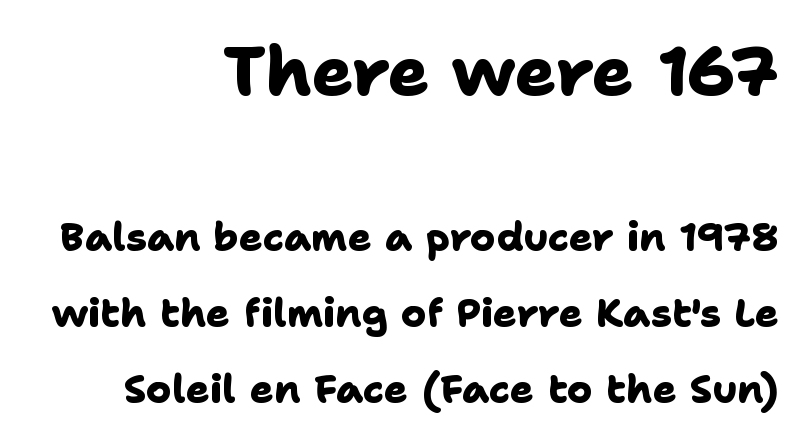
{"serif": "no", "bold": "yes", "weight": "heavy", "width": "normal", "stroke_contrast": "low", "x_height": "medium", "monospaced": "no", "underline": "no", "align": "right", "line_spacing": "loose", "line_spacing_ratio": 1.94, "letter_spacing": "normal", "letter_spacing_em": 0.0, "larger_block": "first", "size_ratio": 1.74, "glyph_px": 68}
